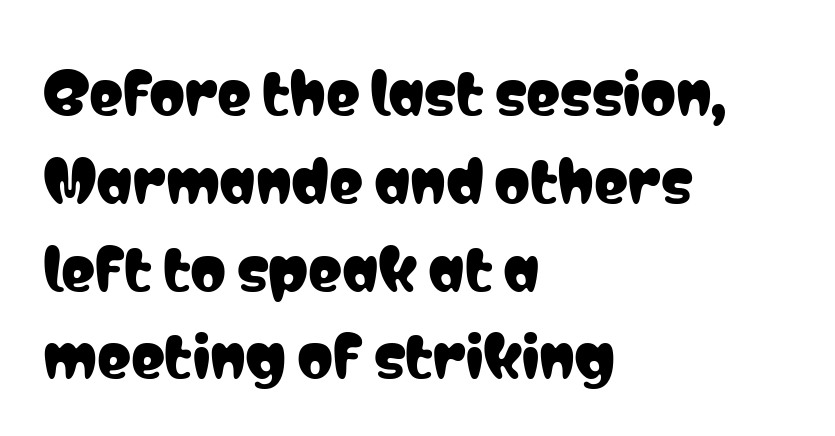
Each letter keeps its own natural width here, so spacing adapts to shape. This sample uses an upright cut, with every glyph sitting square on the baseline. Standard letterfit; no display-style spreading of the glyphs. Alignment: flush left. The space between consecutive lines is moderate. You can tell from the bare stems that sans-serif type was used.
